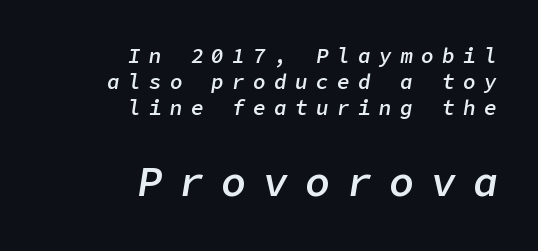
The image shows 42 px semibold type, italic (leaning right); set right-aligned, normal line spacing (1.25x), unusually wide letter spacing (+0.4 em), not underlined; the second (bottom) block is 2.0x larger; low stroke contrast and a medium x-height.
